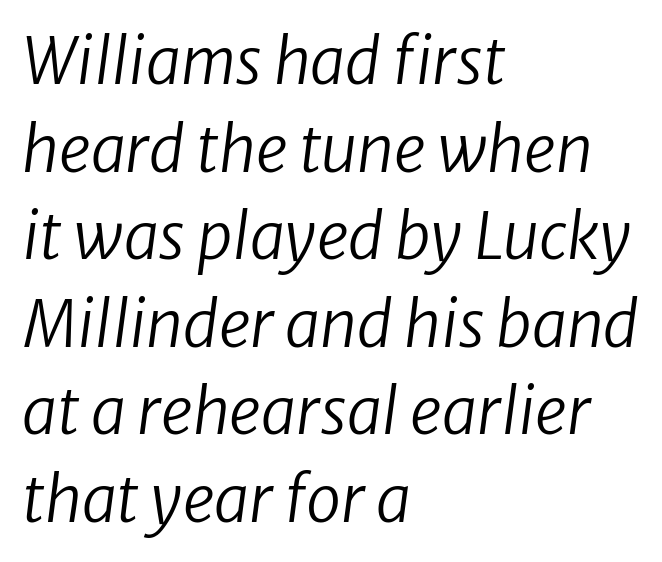
The image shows 63 px regular-weight type, italic (leaning right); set left-aligned, normal line spacing (1.39x), normal letter spacing, not underlined; low stroke contrast and a medium x-height.
